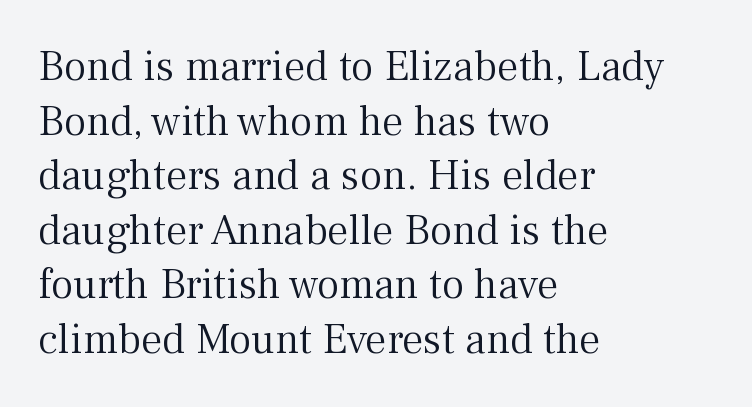
{"serif": "yes", "italic": "no", "bold": "no", "weight": "light", "width": "normal", "stroke_contrast": "medium", "x_height": "medium", "monospaced": "no", "underline": "no", "align": "left", "line_spacing": "normal", "line_spacing_ratio": 1.27, "letter_spacing": "normal", "letter_spacing_em": 0.0, "glyph_px": 43}
